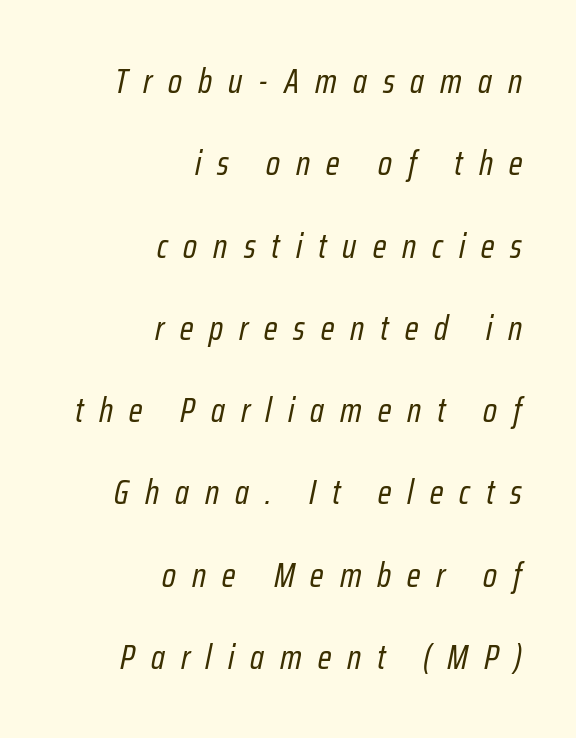
{"italic": "yes", "lean": "right", "slant_degrees": 12, "bold": "no", "weight": "regular", "width": "condensed", "stroke_contrast": "low", "x_height": "medium", "monospaced": "no", "underline": "no", "align": "right", "line_spacing": "loose", "line_spacing_ratio": 2.42, "letter_spacing": "wide", "letter_spacing_em": 0.47, "glyph_px": 34}
